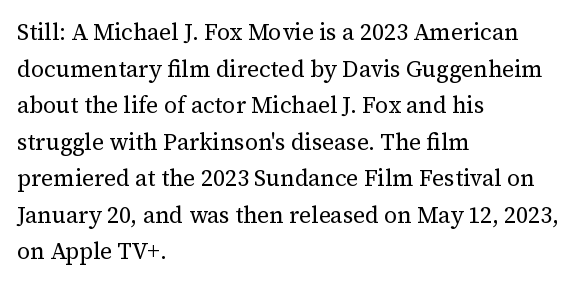
Q: Is the text bold? A: No.
Q: Is the text italic (slanted)? A: No, it is upright.
Q: Is the text underlined? A: No.
Q: How is the paragraph aligned? A: Left-aligned.
Q: Is the spacing between letters normal or unusually wide? A: Normal.
Q: Is the spacing between lines tight, normal or loose? A: Normal.
